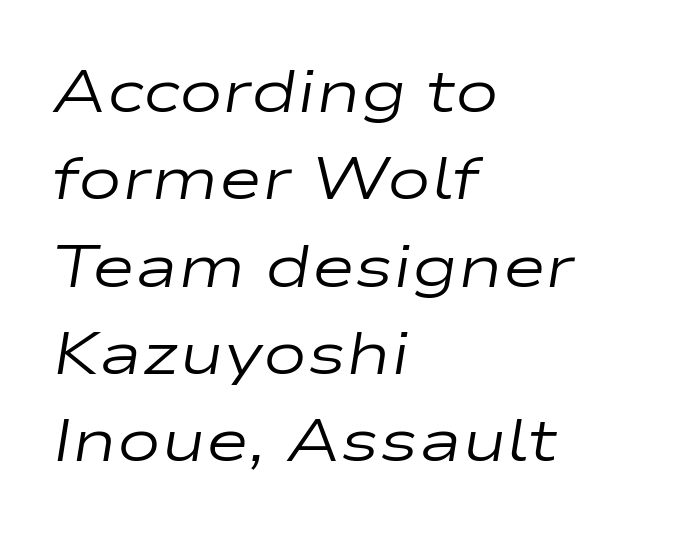
{"italic": "yes", "lean": "right", "slant_degrees": 9, "bold": "no", "weight": "regular", "width": "wide", "stroke_contrast": "low", "x_height": "medium", "monospaced": "no", "underline": "no", "align": "left", "line_spacing": "normal", "line_spacing_ratio": 1.48, "letter_spacing": "normal", "letter_spacing_em": 0.0, "glyph_px": 59}
